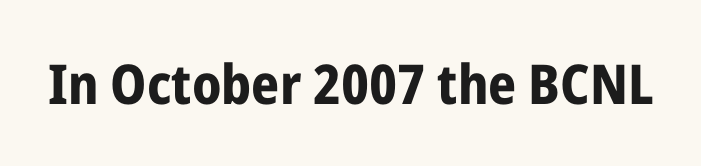
The lettering holds an erect, upright posture throughout. This is heavy type, rendered in bold. Tracking here is standard; glyphs follow each other at the usual distance. Proportional: the letters do not fall into vertical columns. The string is rendered with underlining switched off. The rendering shows plain stroke endings on the letterforms — a sans-serif design.
